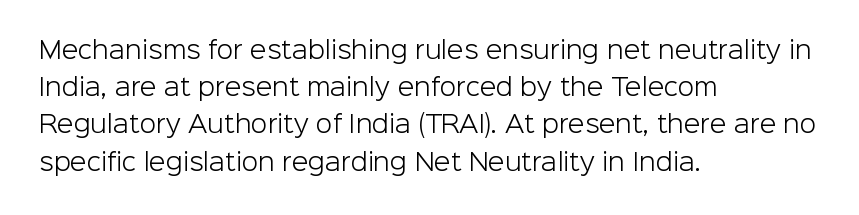
The image shows 24 px text type, upright; set left-aligned, normal line spacing (1.55x), normal letter spacing, not underlined.
